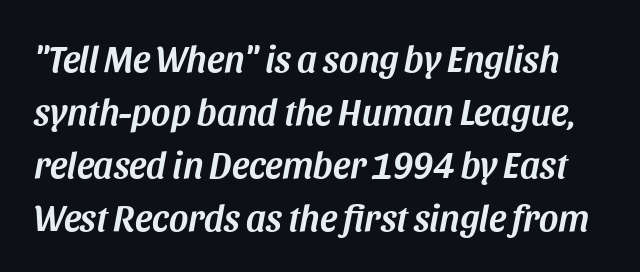
This sample uses plain, unmodified letter spacing. A bare baseline throughout the passage. Do the characters align in a grid? No, the font is proportional. Normally led — the rows are evenly, conventionally spaced. Notice how the stems are inclined rather than vertical — that's the hallmark of italics.
